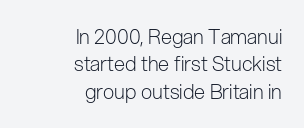
{"italic": "no", "bold": "no", "underline": "no", "align": "right", "line_spacing": "normal", "line_spacing_ratio": 1.37, "letter_spacing": "normal", "letter_spacing_em": 0.0, "glyph_px": 20}
